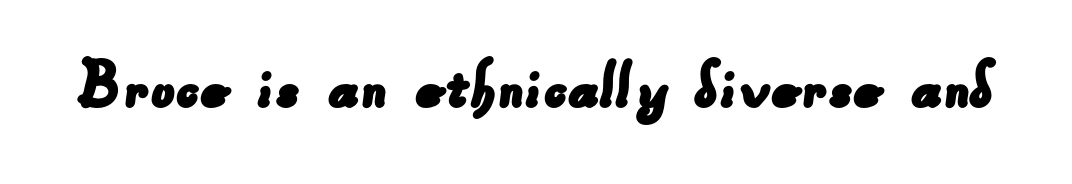
{"serif": "no", "width": "normal", "stroke_contrast": "low", "x_height": "small", "monospaced": "no", "underline": "no", "letter_spacing": "normal", "letter_spacing_em": 0.0, "glyph_px": 74}
